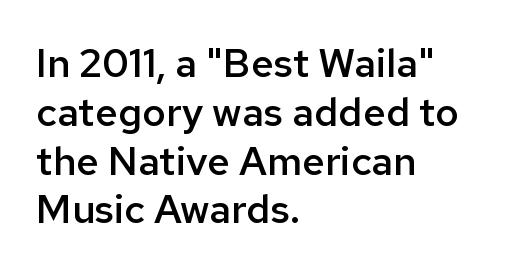
The image shows 40 px semibold sans-serif type, upright; set left-aligned, line spacing 1.22x, normal letter spacing, not underlined; low stroke contrast and a medium x-height.
